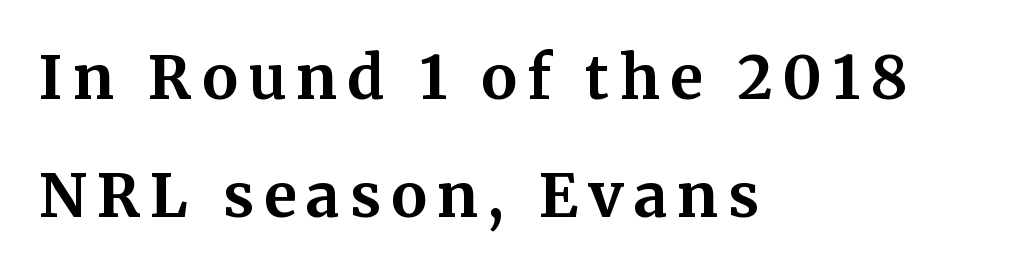
{"serif": "yes", "italic": "no", "bold": "yes", "weight": "bold", "width": "normal", "stroke_contrast": "medium", "x_height": "medium", "monospaced": "no", "underline": "no", "align": "left", "line_spacing": "loose", "line_spacing_ratio": 1.96, "glyph_px": 60}
